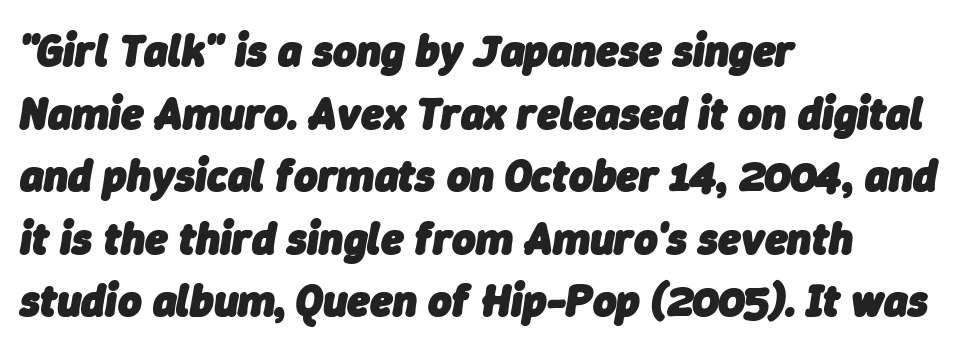
The letterforms sit shoulder to shoulder at normal distance. The designer left line spacing at the default. Words float on clear page, feet unadorned. Compared with ordinary roman type, these characters are visibly tilted. Does the weight exceed regular? Yes, all the way to bold. Proportional: the letters do not fall into vertical columns.
